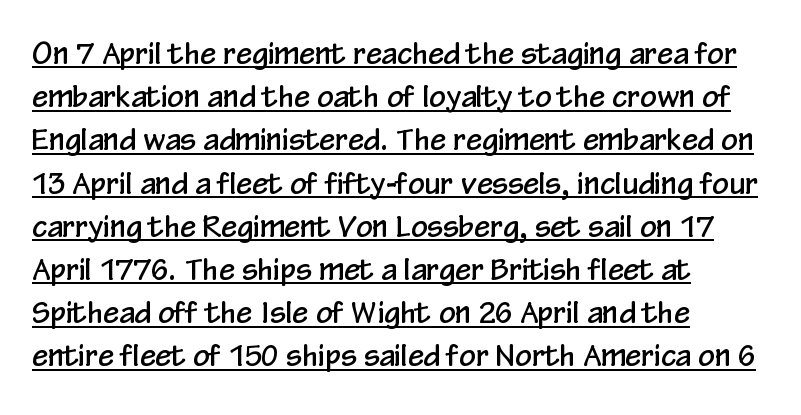
The image shows 29 px condensed sans-serif type, upright; set left-aligned, normal line spacing (1.49x), normal letter spacing, underlined; low stroke contrast and a medium x-height.
